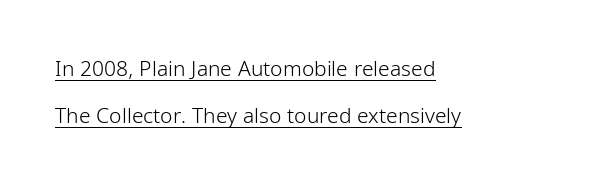
A great deal of white space separates one row of letters from the next. Posture: straight, roman, zero tilt. Is this a heavy cut? Hardly; it is regular or lighter. The sample's only ornament is a line tracing under the words. The rendering anchors every line to the left-hand side. Nobody touched the tracking dial on this one.
